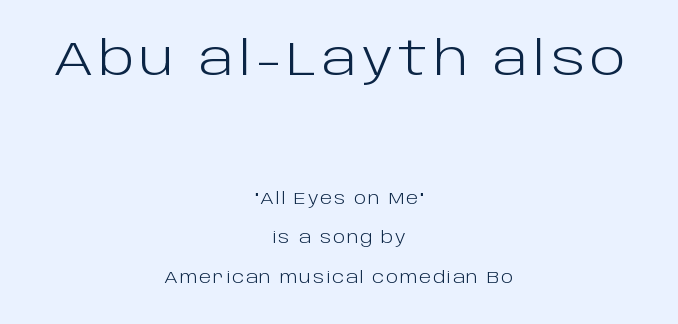
Q: Is the text bold? A: No.
Q: Is the text italic (slanted)? A: No, it is upright.
Q: Is the typeface a serif or a sans-serif typeface? A: Sans-serif.
Q: Is the text underlined? A: No.
Q: How is the paragraph aligned? A: Centered.
Q: Is the spacing between lines tight, normal or loose? A: Loose.
Q: Which block of text is set in a larger size, the first (top) or the second (bottom)? A: The first (top) one.
Q: Width (condensed, normal, or wide)? A: Normal.
Q: Stroke contrast? A: Low.
Q: x-height? A: Large.
Q: Monospaced? A: No.
